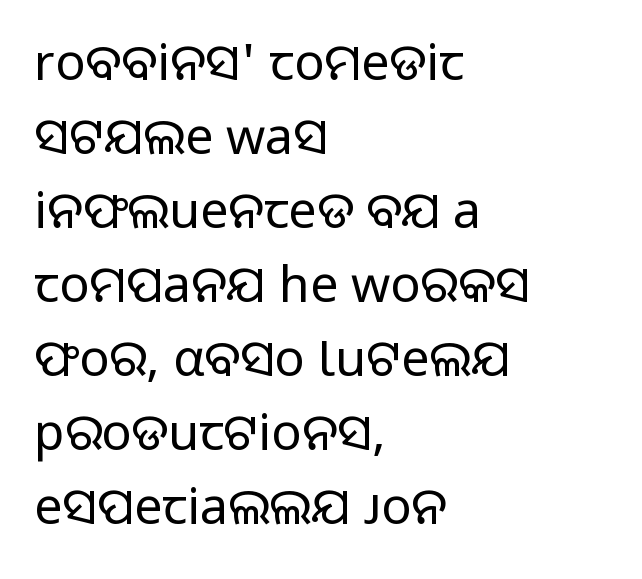
Designer's note — italics off, roman on. The characters are drawn with everyday or finer stroke widths. Successive baselines arrive at the customary interval. The text was rendered using a sans face with plain stroke endings. Each letter keeps its own natural width here, so spacing adapts to shape. The ragged edge is on the right, which tells us the setting is flush left.
